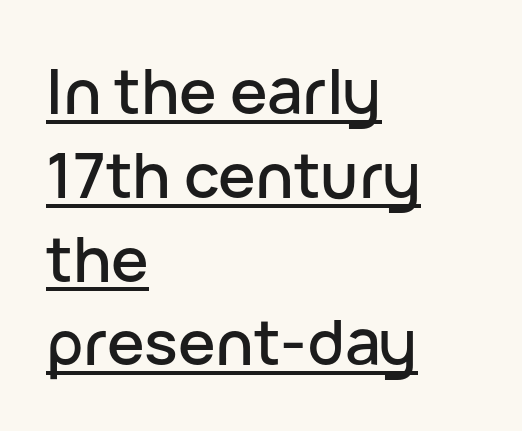
Does the copy run flush right? No — it runs flush left. The line texture is even and compact thanks to regular tracking. The line-height multiplier appears to be the usual default. The axis of the letterforms is exactly vertical.
